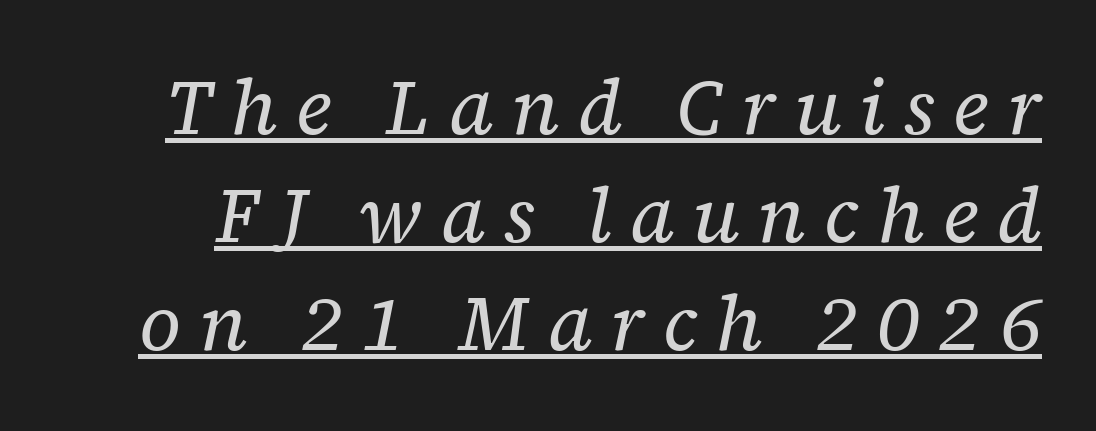
The image shows 76 px regular-weight serif type, italic (leaning right); set normal line spacing (1.42x), unusually wide letter spacing (+0.24 em), underlined; low stroke contrast and a medium x-height.
